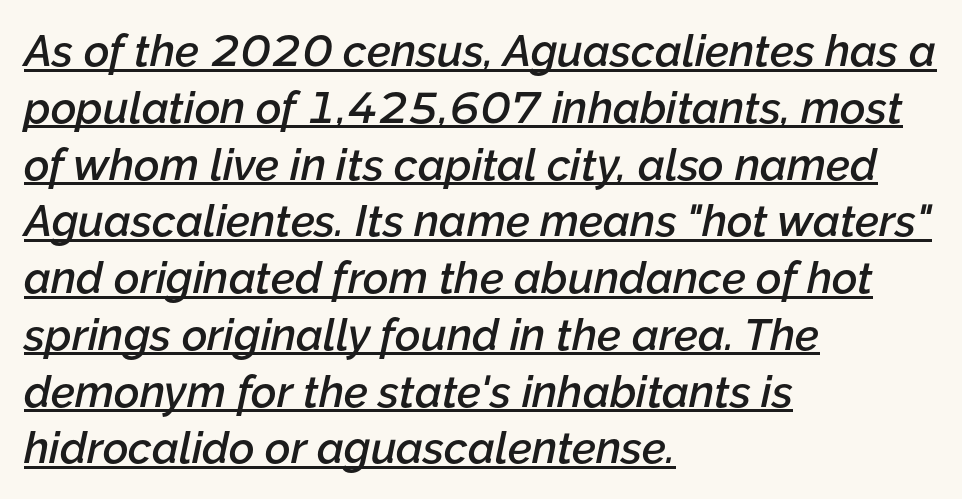
{"italic": "yes", "lean": "right", "slant_degrees": 12, "bold": "semi", "weight": "semibold", "width": "normal", "stroke_contrast": "low", "x_height": "medium", "monospaced": "no", "underline": "yes", "align": "left", "line_spacing": "normal", "line_spacing_ratio": 1.29, "letter_spacing": "normal", "letter_spacing_em": 0.0, "glyph_px": 44}
